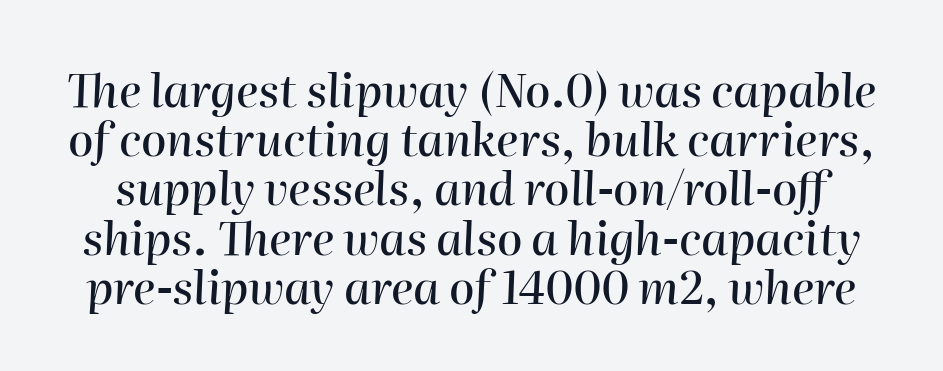
Q: Is the text italic (slanted)? A: Yes, it leans right by about 2 degrees.
Q: Is the text underlined? A: No.
Q: Is the spacing between letters normal or unusually wide? A: Normal.
Q: Is the spacing between lines tight, normal or loose? A: Tight.
Q: Width (condensed, normal, or wide)? A: Normal.
Q: Stroke contrast? A: High.
Q: x-height? A: Medium.
Q: Monospaced? A: No.
